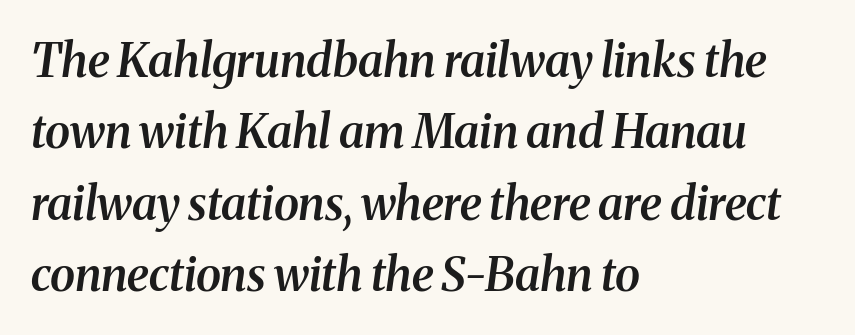
Q: Is the text bold? A: Semi-bold.
Q: Is the text italic (slanted)? A: Yes, it leans right by about 8 degrees.
Q: Is the typeface a serif or a sans-serif typeface? A: Serif.
Q: Is the text underlined? A: No.
Q: How is the paragraph aligned? A: Left-aligned.
Q: Is the spacing between letters normal or unusually wide? A: Normal.
Q: Is the spacing between lines tight, normal or loose? A: Normal.
Q: Width (condensed, normal, or wide)? A: Normal.
Q: Stroke contrast? A: Medium.
Q: x-height? A: Medium.
Q: Monospaced? A: No.
